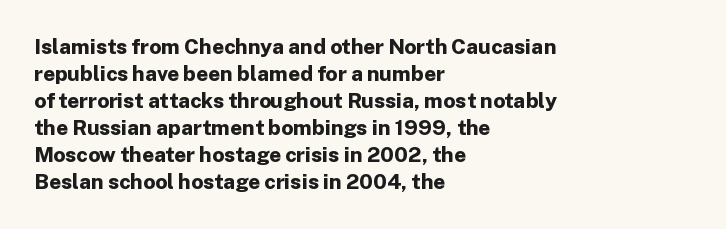
The space directly below the letters is spotless. In terms of leading, this rendering sits right in the middle. Notice how the stems are strictly vertical — no italics here. Honestly, the letter spacing is just normal — you wouldn't notice it. Typesetter's note: full bold, strokes at maximum text heaviness.
